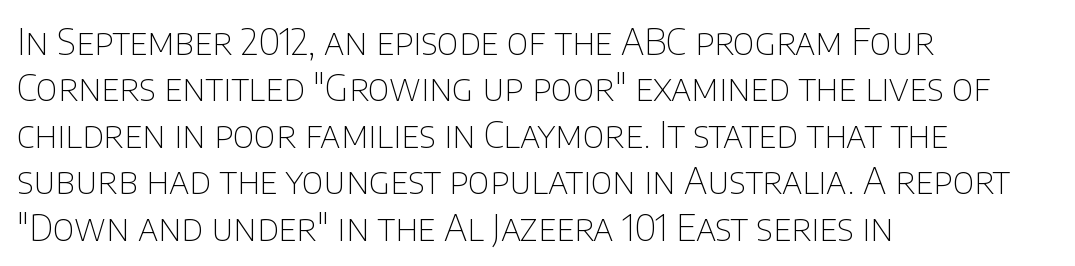
{"serif": "no", "italic": "no", "bold": "no", "weight": "thin", "width": "normal", "stroke_contrast": "low", "x_height": "large", "monospaced": "no", "underline": "no", "align": "left", "line_spacing": "normal", "line_spacing_ratio": 1.29, "letter_spacing": "normal", "letter_spacing_em": 0.0, "glyph_px": 36}
